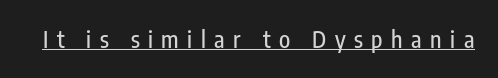
The image shows 23 px text type, upright; set unusually wide letter spacing (+0.37 em), underlined.
